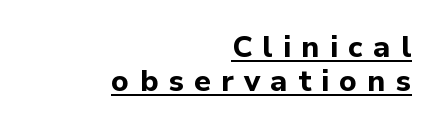
The rendered words wear a rule along their underside. Typeset ragged left — the right edge is the straight one. Characters remain perfectly vertical along every line. Is the type bold? Yes — the strokes are clearly thick and heavy.
